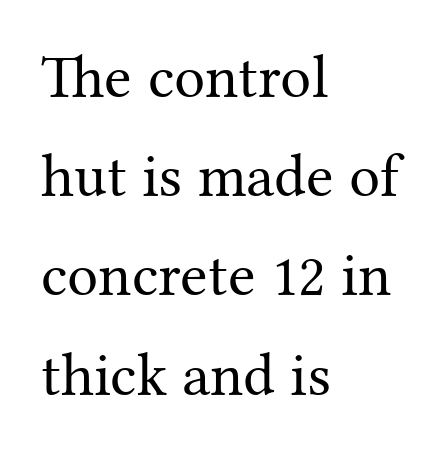
Q: Is the text bold? A: No.
Q: Is the text italic (slanted)? A: No, it is upright.
Q: Is the typeface a serif or a sans-serif typeface? A: Serif.
Q: Is the text underlined? A: No.
Q: How is the paragraph aligned? A: Left-aligned.
Q: Is the spacing between letters normal or unusually wide? A: Normal.
Q: Is the spacing between lines tight, normal or loose? A: Normal.
Q: Width (condensed, normal, or wide)? A: Normal.
Q: Stroke contrast? A: Medium.
Q: x-height? A: Medium.
Q: Monospaced? A: No.
